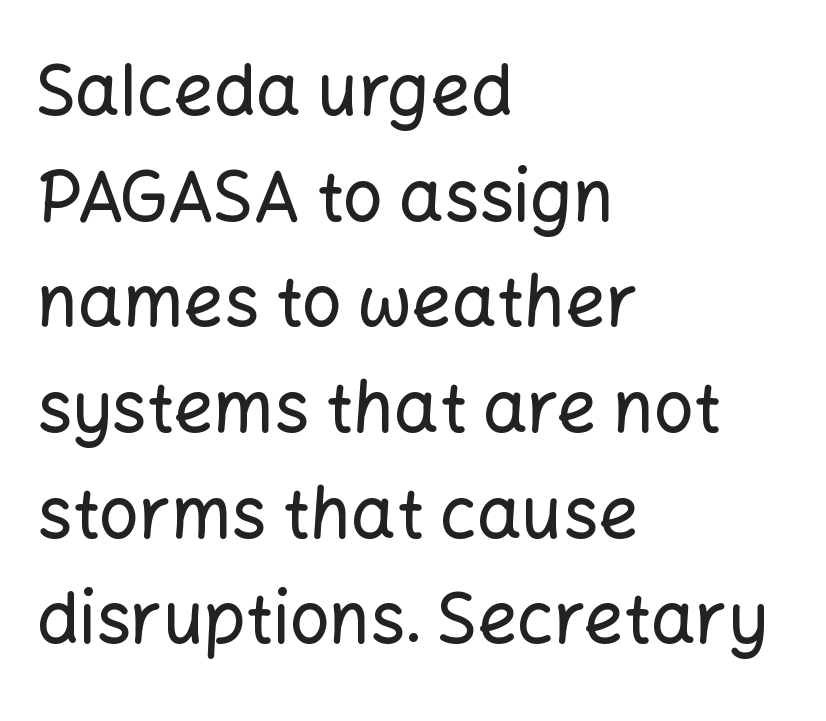
Q: Is the text italic (slanted)? A: No, it is upright.
Q: Is the typeface a serif or a sans-serif typeface? A: Sans-serif.
Q: Is the text underlined? A: No.
Q: How is the paragraph aligned? A: Left-aligned.
Q: Is the spacing between letters normal or unusually wide? A: Normal.
Q: Is the spacing between lines tight, normal or loose? A: Normal.
Q: Width (condensed, normal, or wide)? A: Normal.
Q: Stroke contrast? A: Low.
Q: x-height? A: Medium.
Q: Monospaced? A: No.
